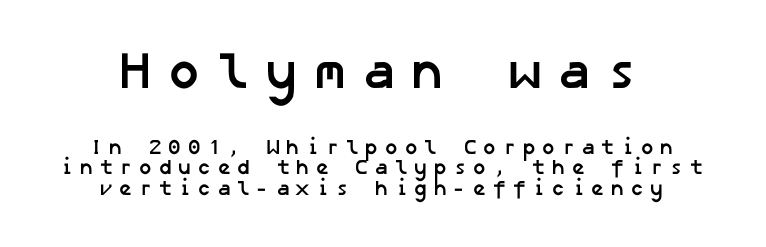
Layout note: lines centered. No feet cap the strokes, marking this as sans-serif type. Compared with an ordinary text face, these strokes are far heavier — a full bold. Compare the two chunks: the upper has the greater cap height.
